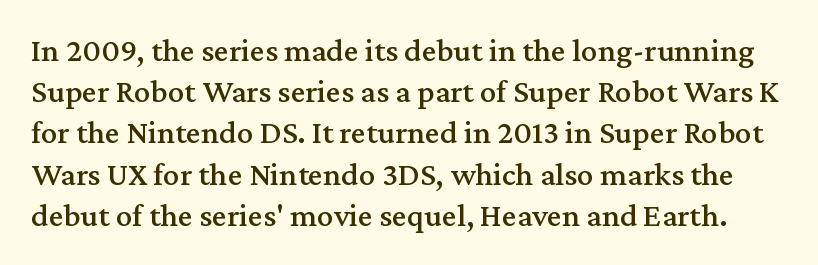
If you drew a line through each stem, it would be perfectly vertical. The rendering keeps characters at their native spacing. Note: serifs present on the glyphs. Looks like regular typesetting: each glyph gets only the width it needs. These lines sit exactly where default settings would place them.
